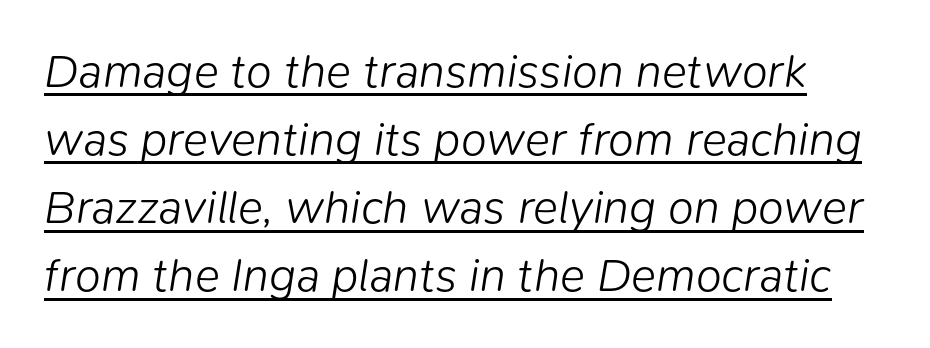
If you measured baseline to baseline, you'd find a middling distance. Slanted lettering throughout. Proportional: the letters do not fall into vertical columns. Tracking here is standard; glyphs follow each other at the usual distance. On a weight scale, this lands at 450 or below.
